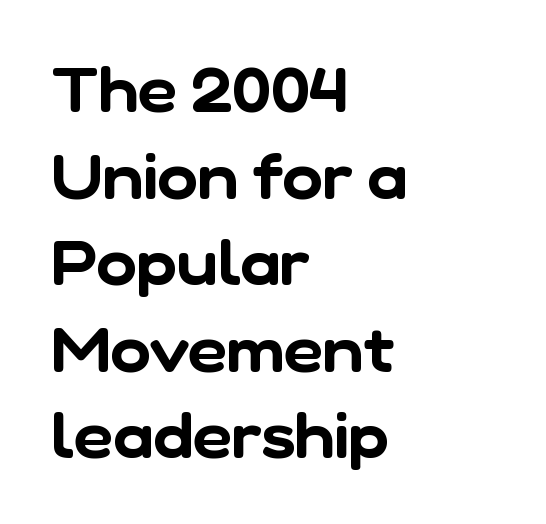
The image shows 61 px sans-serif type; set left-aligned, normal line spacing (1.42x), normal letter spacing, not underlined; low stroke contrast and a medium x-height.
